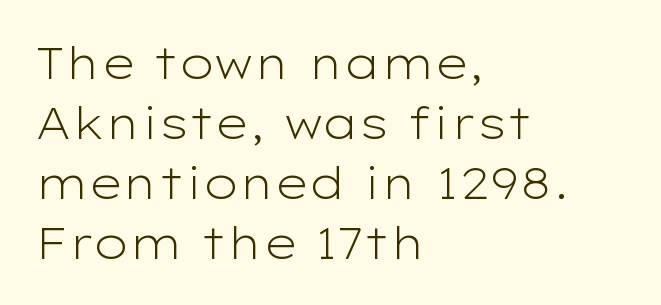
The image shows 44 px light, wide sans-serif type, upright; set left-aligned, normal line spacing (1.36x), normal letter spacing, not underlined; low stroke contrast and a medium x-height.
